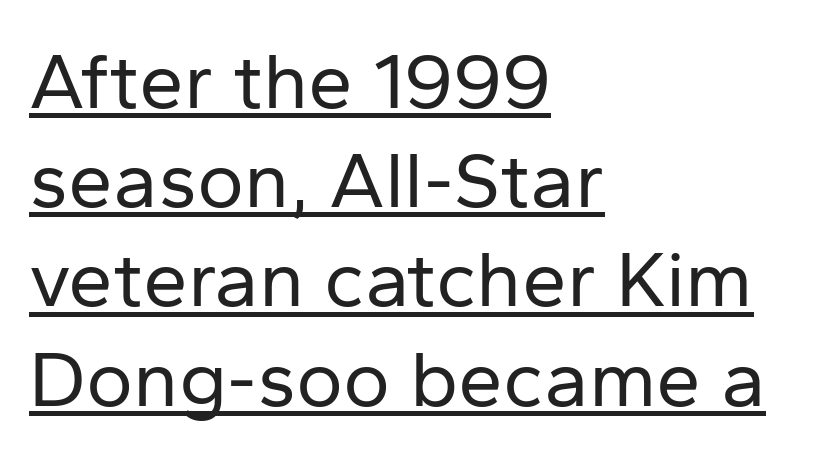
The image shows 80 px regular-weight sans-serif type, upright; set left-aligned, line spacing 1.24x, normal letter spacing, underlined; low stroke contrast and a medium x-height.
